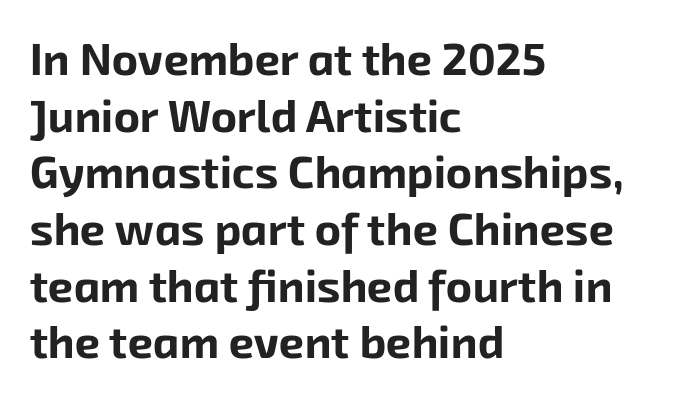
The image shows 45 px bold sans-serif type; set left-aligned, normal line spacing (1.26x), normal letter spacing, not underlined; low stroke contrast and a medium x-height.
